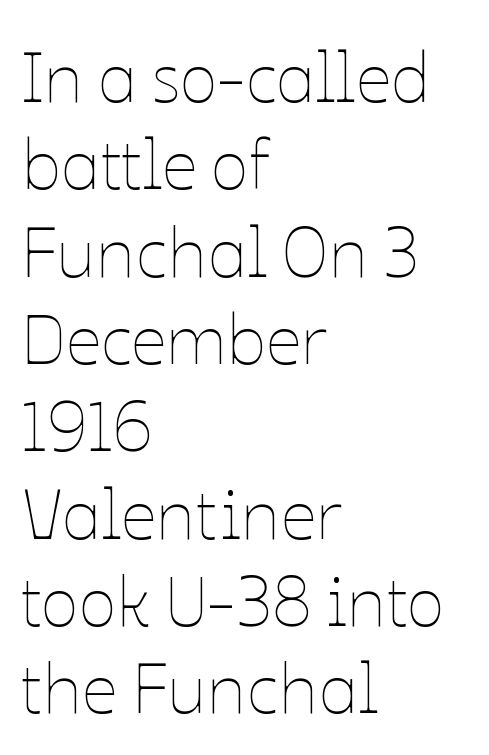
The gaps between neighbouring characters are ordinary and unremarkable. These lines stack with their left ends in a neat column. Letters rest on an invisible, unmarked baseline. The characters are drawn with everyday or finer stroke widths. You could not count columns in this text — the font is proportionally spaced. A typesetter would mark this as roman, not italic.
